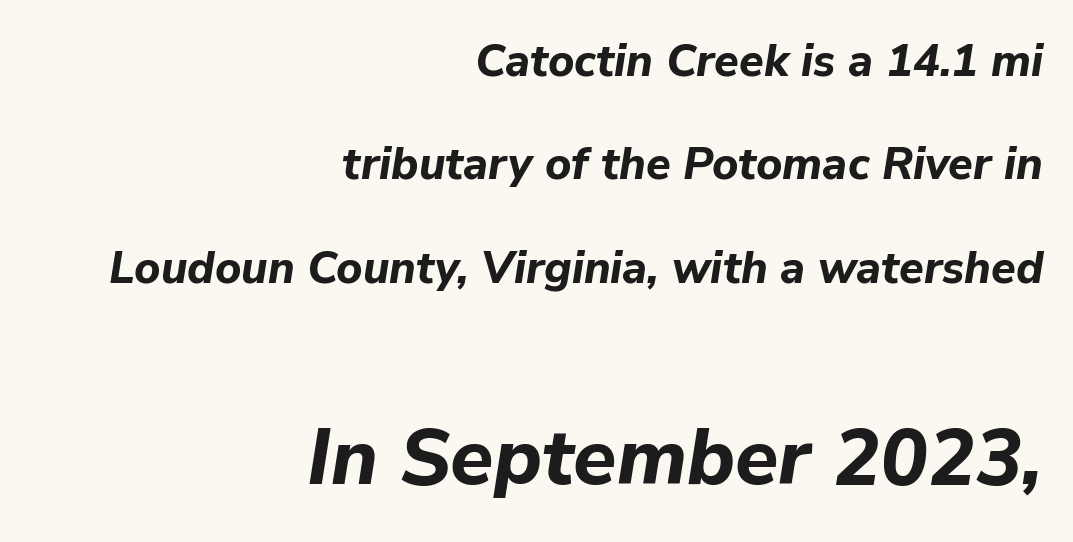
The image shows 79 px bold type, italic (leaning right); set right-aligned, loose line spacing (2.3x), normal letter spacing, not underlined; the second (bottom) block is 1.76x larger; low stroke contrast and a medium x-height.
